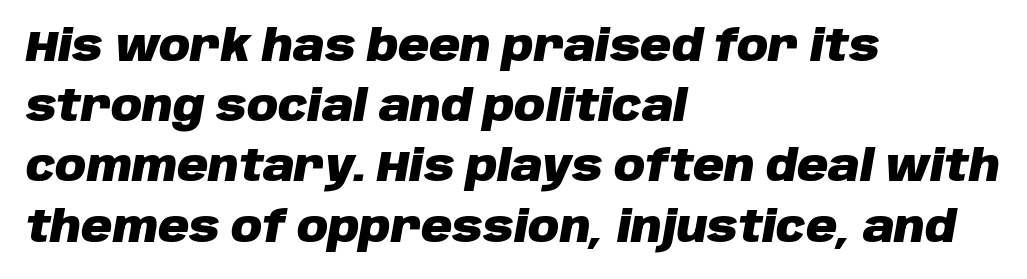
A typesetter would call this proportional, since set widths differ per character. Default kerning and tracking; the words read as compact shapes. The face used here has a pronounced slope to its letters. The paragraph has a hard left edge and a soft right edge. The words here are not underlined. Thick stems and heavy bowls — unmistakably bold.
